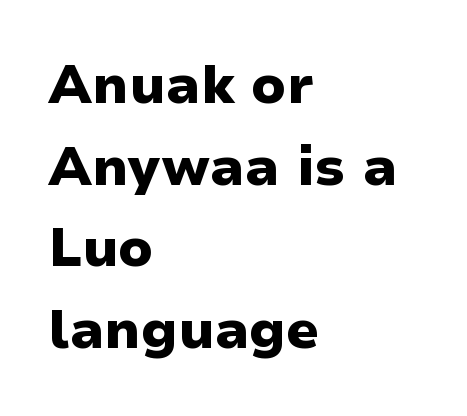
Summary of vertical rhythm: regular, with standard interline spacing. Plenty of ink on the page — the face is bold. No italicization has been applied; the sample stays upright. The setting favours the left margin, as ordinary paragraphs usually do. The type is set solid horizontally, with unmodified tracking. You could not count columns in this text — the font is proportionally spaced.
